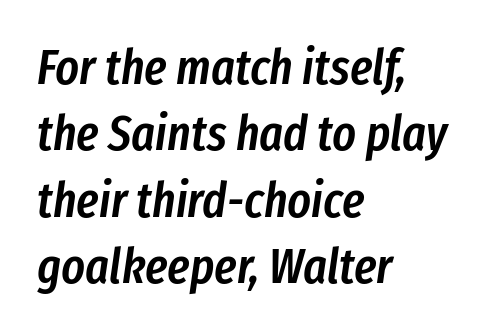
{"italic": "yes", "lean": "right", "slant_degrees": 8, "bold": "semi", "weight": "semibold", "width": "condensed", "stroke_contrast": "low", "x_height": "medium", "monospaced": "no", "underline": "no", "align": "left", "line_spacing": "normal", "line_spacing_ratio": 1.33, "letter_spacing": "normal", "letter_spacing_em": 0.0, "glyph_px": 50}
